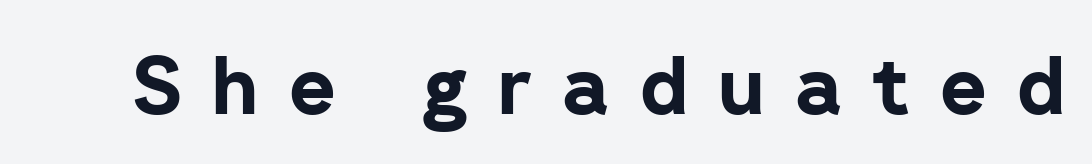
Compared with typical body copy, the letter spacing here is much looser. Upright lettering throughout. Nothing sits at the stroke ends, so this counts as sans-serif. The face used here has the dense, thick strokes of a bold. The space beneath each line is pristine and unruled. A typesetter would call this proportional, since set widths differ per character.
